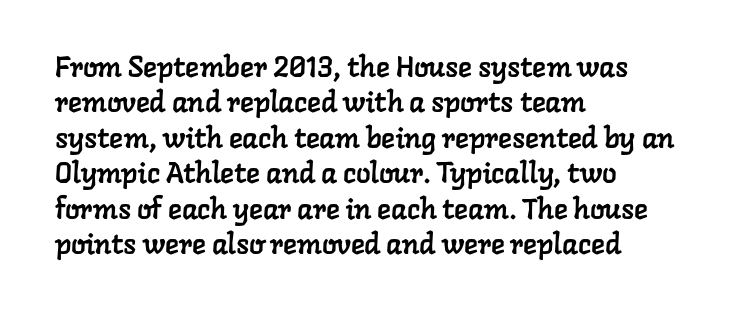
Q: Is the typeface a serif or a sans-serif typeface? A: Serif.
Q: Is the text underlined? A: No.
Q: How is the paragraph aligned? A: Left-aligned.
Q: Is the spacing between letters normal or unusually wide? A: Normal.
Q: Width (condensed, normal, or wide)? A: Normal.
Q: Stroke contrast? A: Low.
Q: x-height? A: Medium.
Q: Monospaced? A: No.
